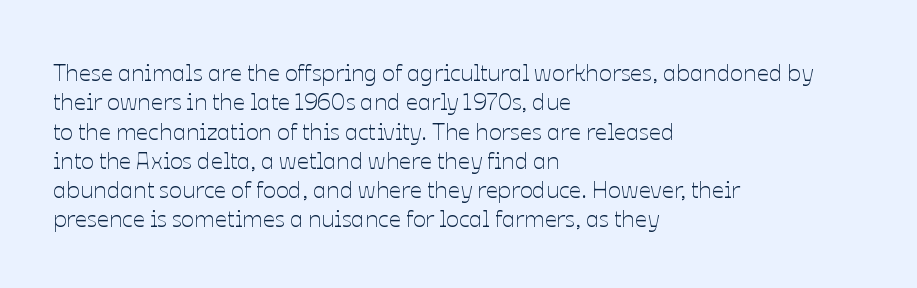
Q: Is the text bold? A: No.
Q: Is the text italic (slanted)? A: No, it is upright.
Q: Is the text underlined? A: No.
Q: How is the paragraph aligned? A: Left-aligned.
Q: Is the spacing between letters normal or unusually wide? A: Normal.
